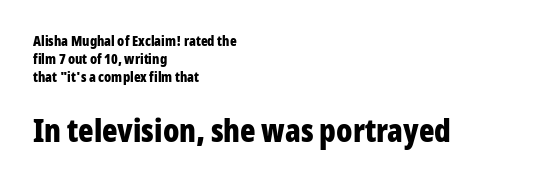
The image shows 32 px bold, condensed sans-serif type, upright; set left-aligned, normal line spacing (1.3x), normal letter spacing, not underlined; the second (bottom) block is 2.29x larger; low stroke contrast and a medium x-height.
